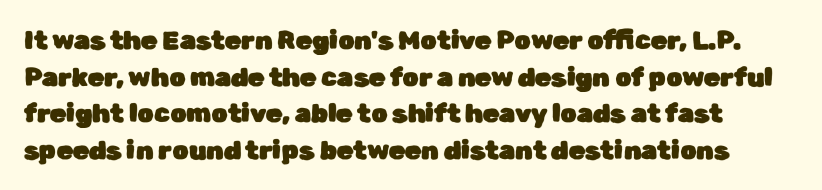
Q: Is the text italic (slanted)? A: No, it is upright.
Q: Is the text underlined? A: No.
Q: Is the spacing between letters normal or unusually wide? A: Normal.
Q: Is the spacing between lines tight, normal or loose? A: Normal.
